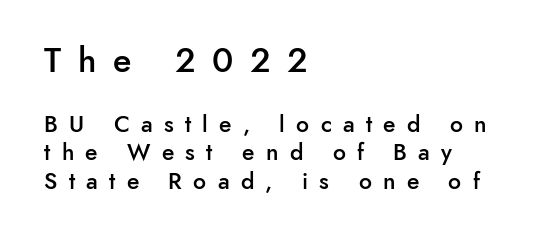
The image shows 34 px semibold sans-serif type, upright; set left-aligned, line spacing 1.23x, unusually wide letter spacing (+0.49 em), not underlined; the first (top) block is 1.48x larger; low stroke contrast and a small x-height.
